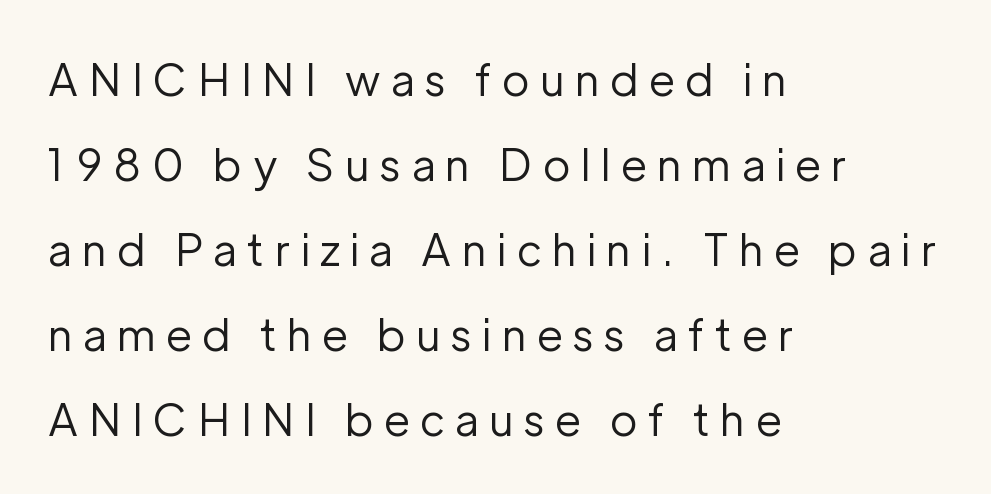
Look at the bottom of the vertical strokes: they stop flat, with no serifs. Leading: increased. Is the stroke heavy? The answer is a plain regular-or-lighter. The gap between lines stays unmarked.
